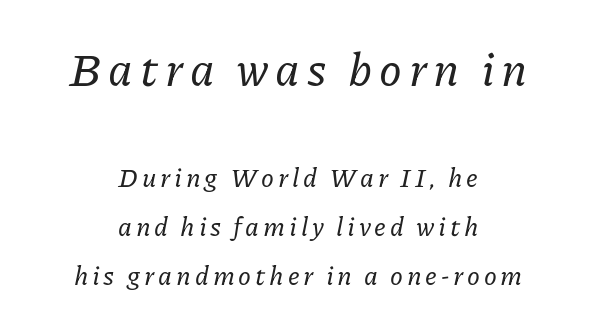
Q: Is the text italic (slanted)? A: Yes, it leans right by about 11 degrees.
Q: Is the typeface a serif or a sans-serif typeface? A: Serif.
Q: Is the text underlined? A: No.
Q: How is the paragraph aligned? A: Centered.
Q: Which block of text is set in a larger size, the first (top) or the second (bottom)? A: The first (top) one.
Q: Width (condensed, normal, or wide)? A: Normal.
Q: Stroke contrast? A: Low.
Q: x-height? A: Medium.
Q: Monospaced? A: No.
